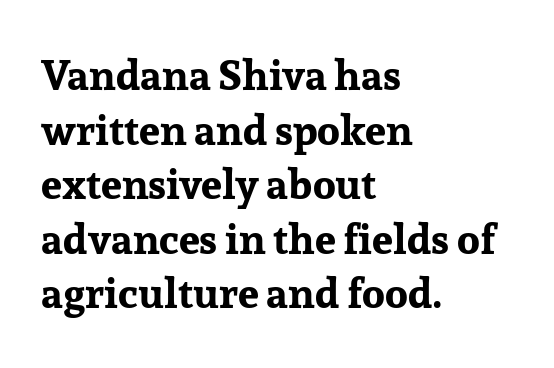
Q: Is the text bold? A: Yes.
Q: Is the text italic (slanted)? A: No, it is upright.
Q: Is the typeface a serif or a sans-serif typeface? A: Serif.
Q: Is the text underlined? A: No.
Q: How is the paragraph aligned? A: Left-aligned.
Q: Is the spacing between letters normal or unusually wide? A: Normal.
Q: Is the spacing between lines tight, normal or loose? A: Normal.
Q: Width (condensed, normal, or wide)? A: Normal.
Q: Stroke contrast? A: Low.
Q: x-height? A: Medium.
Q: Monospaced? A: No.
